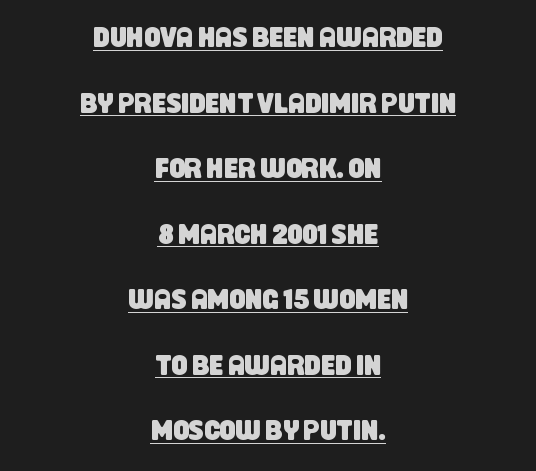
There is no visible air inserted between adjacent glyphs. Regarding serifs, this sample does without them. The lines in this sample share a center point and differ in where they start and stop. The face used here is proportionally spaced, like ordinary book or web type. Has an underline been added? It has. Is there much room between lines? Yes — plenty of vertical air separates them.
